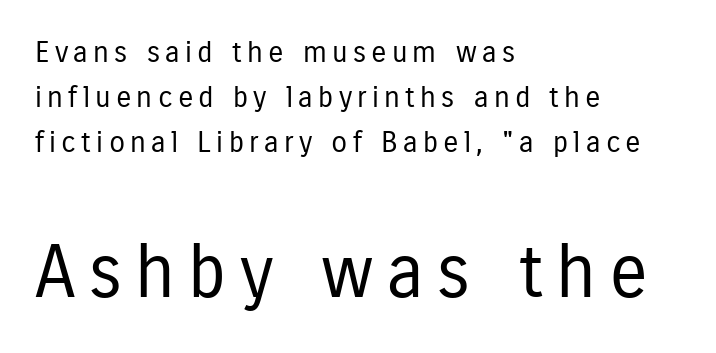
{"serif": "no", "italic": "no", "bold": "no", "weight": "regular", "width": "condensed", "stroke_contrast": "low", "x_height": "medium", "monospaced": "no", "underline": "no", "align": "left", "line_spacing": "normal", "line_spacing_ratio": 1.56, "larger_block": "second", "size_ratio": 2.52, "glyph_px": 73}
